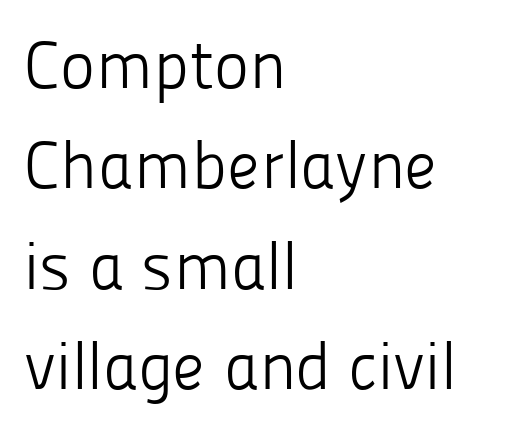
Look at the bottom of the vertical strokes: they stop flat, with no serifs. The weight would be labelled regular, book, light, or lighter still. Letter spacing: default. Upright lettering throughout.
